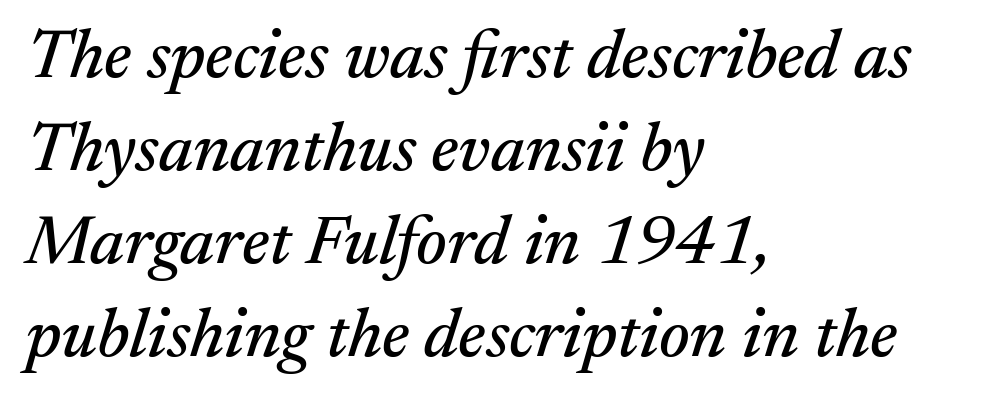
Q: Is the text italic (slanted)? A: Yes, it leans right by about 17 degrees.
Q: Is the typeface a serif or a sans-serif typeface? A: Serif.
Q: Is the text underlined? A: No.
Q: How is the paragraph aligned? A: Left-aligned.
Q: Is the spacing between letters normal or unusually wide? A: Normal.
Q: Is the spacing between lines tight, normal or loose? A: Normal.
Q: Width (condensed, normal, or wide)? A: Normal.
Q: Stroke contrast? A: Medium.
Q: x-height? A: Medium.
Q: Monospaced? A: No.
